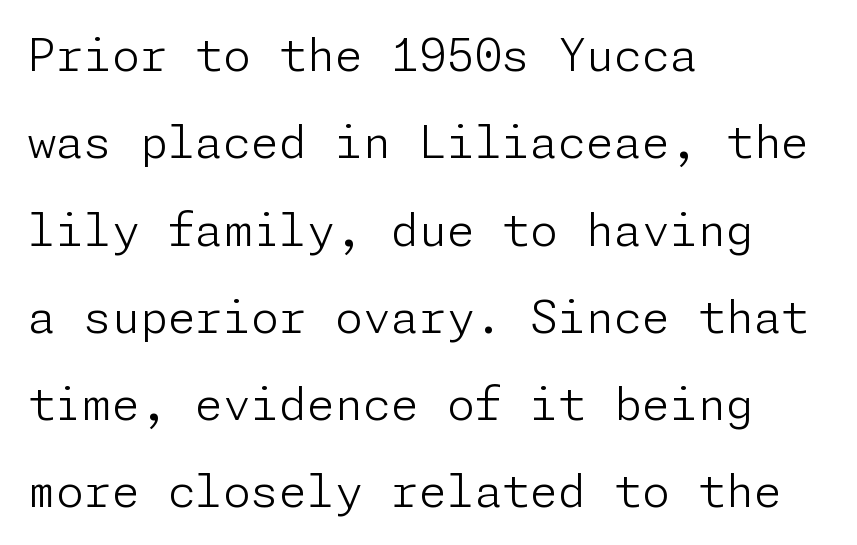
{"serif": "no", "italic": "no", "bold": "no", "weight": "light", "width": "normal", "stroke_contrast": "low", "x_height": "medium", "underline": "no", "align": "left", "line_spacing": "loose", "line_spacing_ratio": 1.94, "letter_spacing": "normal", "letter_spacing_em": 0.0, "glyph_px": 45}
